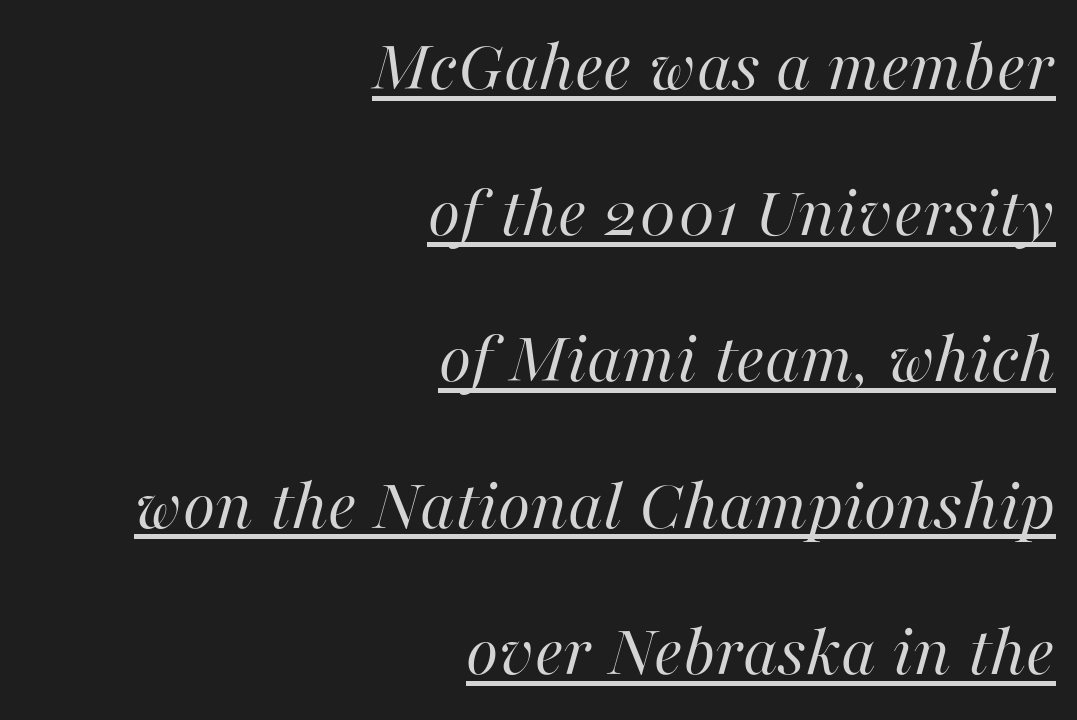
Q: Is the text bold? A: No.
Q: Is the text italic (slanted)? A: Yes, it leans right by about 16 degrees.
Q: Is the text underlined? A: Yes.
Q: How is the paragraph aligned? A: Right-aligned.
Q: Is the spacing between letters normal or unusually wide? A: Normal.
Q: Is the spacing between lines tight, normal or loose? A: Loose.
Q: Width (condensed, normal, or wide)? A: Normal.
Q: Stroke contrast? A: High.
Q: x-height? A: Medium.
Q: Monospaced? A: No.
